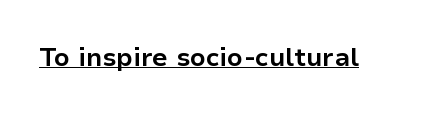
{"italic": "no", "bold": "yes", "underline": "yes", "letter_spacing": "normal", "letter_spacing_em": 0.0, "glyph_px": 26}
